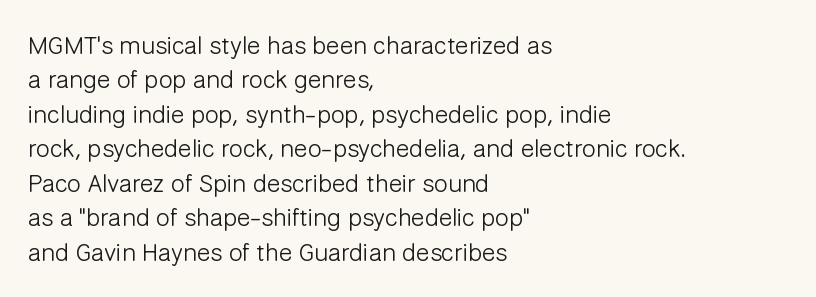
{"italic": "no", "bold": "no", "underline": "no", "align": "left", "line_spacing": "normal", "line_spacing_ratio": 1.38, "letter_spacing": "normal", "letter_spacing_em": 0.0, "glyph_px": 25}
